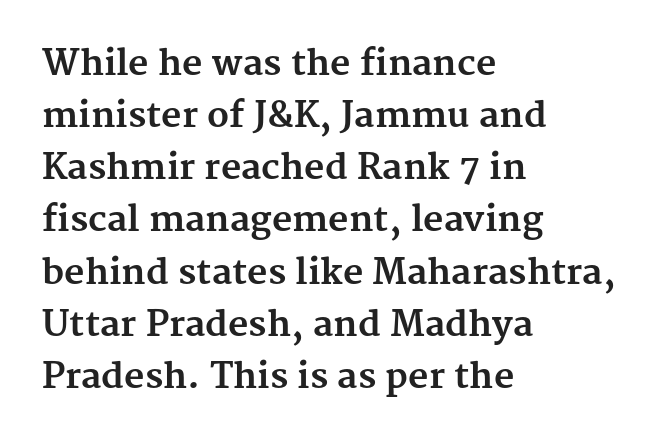
Q: Is the text bold? A: Yes.
Q: Is the text italic (slanted)? A: No, it is upright.
Q: Is the typeface a serif or a sans-serif typeface? A: Serif.
Q: Is the text underlined? A: No.
Q: How is the paragraph aligned? A: Left-aligned.
Q: Is the spacing between letters normal or unusually wide? A: Normal.
Q: Is the spacing between lines tight, normal or loose? A: Normal.
Q: Width (condensed, normal, or wide)? A: Normal.
Q: Stroke contrast? A: Medium.
Q: x-height? A: Medium.
Q: Monospaced? A: No.
